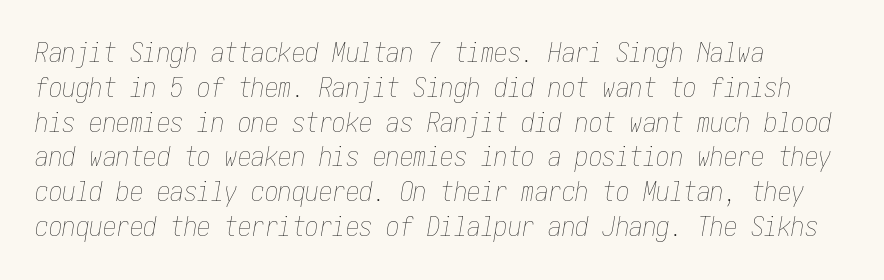
Q: Is the text bold? A: No.
Q: Is the text italic (slanted)? A: Yes, it leans right by about 10 degrees.
Q: Is the text underlined? A: No.
Q: How is the paragraph aligned? A: Left-aligned.
Q: Is the spacing between letters normal or unusually wide? A: Normal.
Q: Is the spacing between lines tight, normal or loose? A: Normal.
